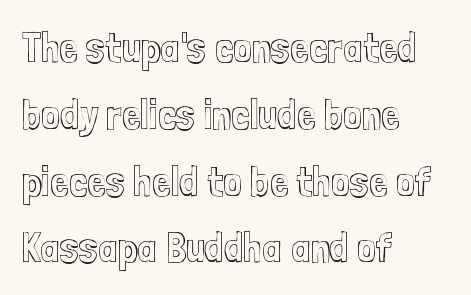
{"italic": "no", "width": "condensed", "x_height": "medium", "monospaced": "no", "underline": "no", "align": "left", "line_spacing": "normal", "line_spacing_ratio": 1.59, "letter_spacing": "normal", "letter_spacing_em": 0.0, "glyph_px": 42}
